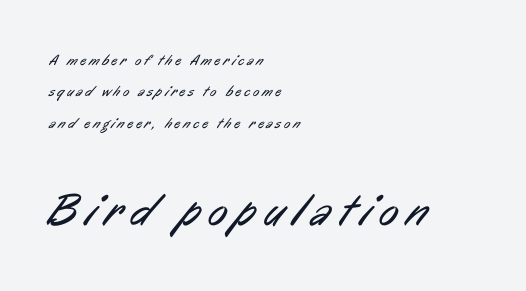
Q: Is the text bold? A: No.
Q: Is the typeface a serif or a sans-serif typeface? A: Sans-serif.
Q: Is the text underlined? A: No.
Q: How is the paragraph aligned? A: Left-aligned.
Q: Is the spacing between lines tight, normal or loose? A: Loose.
Q: Which block of text is set in a larger size, the first (top) or the second (bottom)? A: The second (bottom) one.
Q: Width (condensed, normal, or wide)? A: Condensed.
Q: Stroke contrast? A: Low.
Q: x-height? A: Medium.
Q: Monospaced? A: No.
